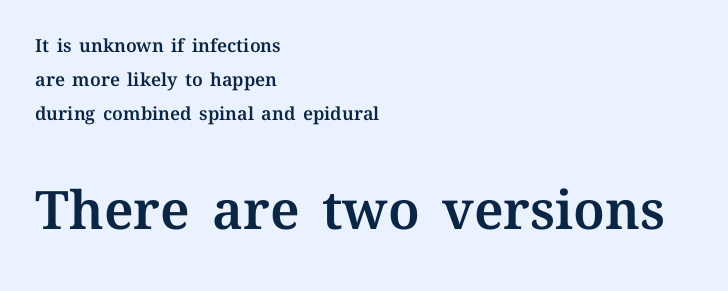
Does the copy run flush right? No — it runs flush left. The passage shown is typed in a proportional face where columns would drift. The line-height multiplier appears high, well above default. Glyph-to-glyph distance matches everyday printed text. The rendering enlarges the type as you move from the upper chunk to the lower.
